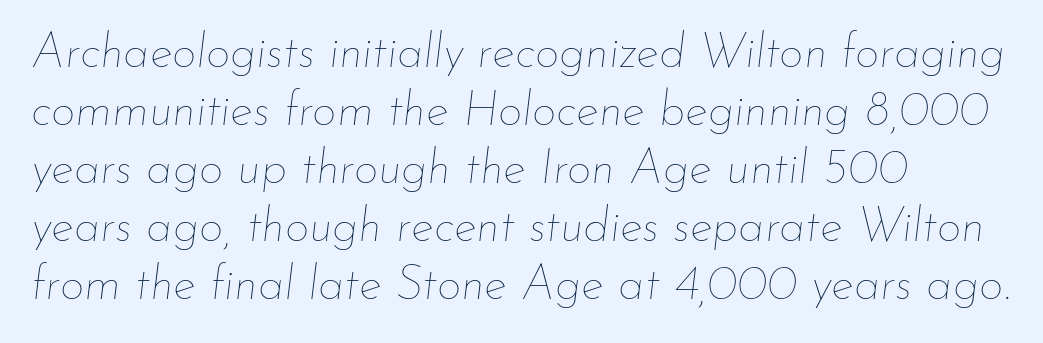
You can tell it's italic because the verticals aren't actually vertical. Stems and bowls with no extra thickness — not bold. No word sits above an underline. Honestly, the letter spacing is just normal — you wouldn't notice it. The passage shown is typed in a proportional face where columns would drift.
